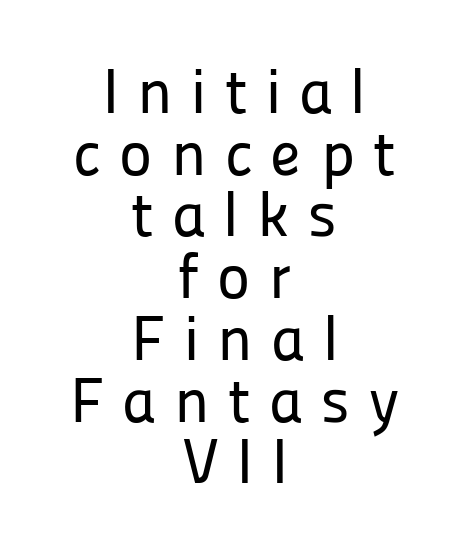
The image shows 63 px sans-serif type, upright; set centered, tight line spacing (0.98x), unusually wide letter spacing (+0.29 em), not underlined; low stroke contrast and a medium x-height.
